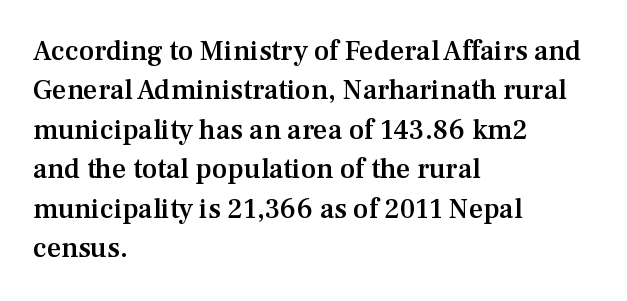
Q: Is the text bold? A: Semi-bold.
Q: Is the text italic (slanted)? A: No, it is upright.
Q: Is the typeface a serif or a sans-serif typeface? A: Serif.
Q: Is the text underlined? A: No.
Q: How is the paragraph aligned? A: Left-aligned.
Q: Is the spacing between letters normal or unusually wide? A: Normal.
Q: Is the spacing between lines tight, normal or loose? A: Normal.
Q: Width (condensed, normal, or wide)? A: Normal.
Q: Stroke contrast? A: Medium.
Q: x-height? A: Medium.
Q: Monospaced? A: No.
